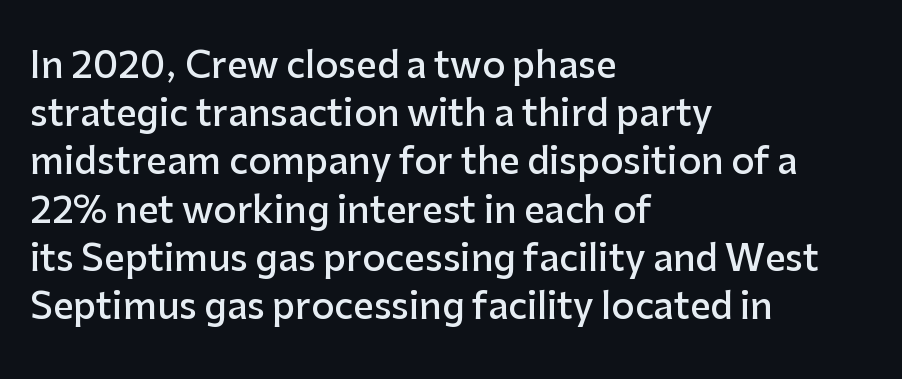
The lettering holds an erect, upright posture throughout. Each line starts at the same left margin while the right side varies. Look at the bottom of the vertical strokes: they stop flat, with no serifs. Words appear dense and cohesive because spacing is normal. Do the characters align in a grid? No, the font is proportional. Vertically, the passage feels balanced, rows spaced as you'd expect.
